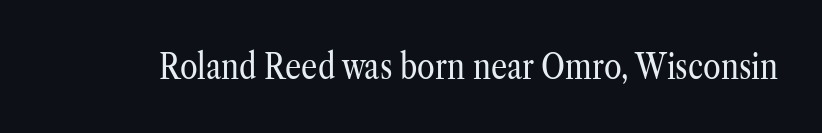
{"serif": "yes", "italic": "no", "bold": "no", "weight": "regular", "width": "condensed", "stroke_contrast": "low", "x_height": "medium", "monospaced": "no", "underline": "no", "letter_spacing": "normal", "letter_spacing_em": 0.0, "glyph_px": 36}
